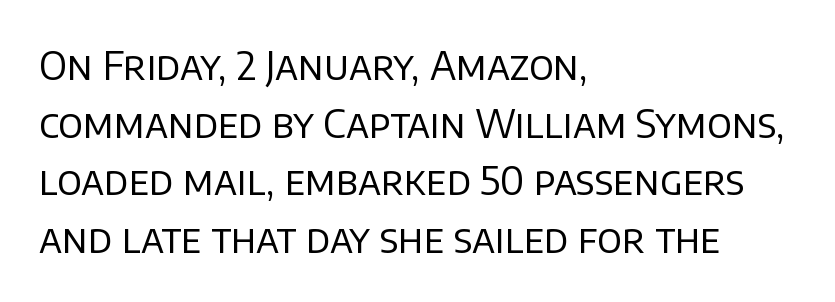
{"serif": "no", "italic": "no", "bold": "no", "weight": "regular", "width": "normal", "stroke_contrast": "low", "x_height": "large", "monospaced": "no", "underline": "no", "align": "left", "line_spacing": "normal", "line_spacing_ratio": 1.48, "letter_spacing": "normal", "letter_spacing_em": 0.0, "glyph_px": 39}
